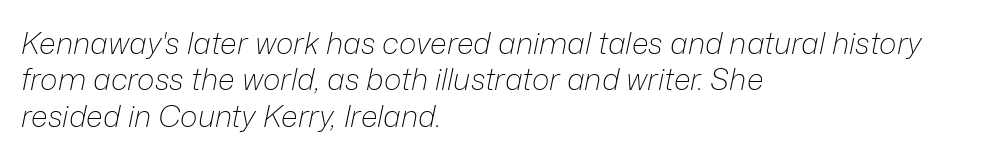
Is the type heavy? It reads as light-to-regular instead. Leftover space on each line is placed entirely after the last word. The face used here is proportionally spaced, like ordinary book or web type. The passage shown has conventional tracking throughout. Letters rest on an invisible, unmarked baseline. Is the type slanted? Yes — the strokes lean at a clear angle.
